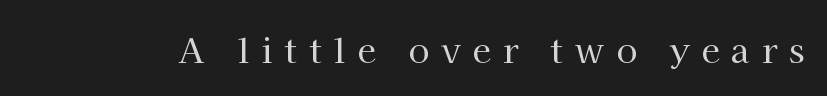
Q: Is the text bold? A: No.
Q: Is the text italic (slanted)? A: No, it is upright.
Q: Is the typeface a serif or a sans-serif typeface? A: Serif.
Q: Is the text underlined? A: No.
Q: Is the spacing between letters normal or unusually wide? A: Unusually wide.
Q: Width (condensed, normal, or wide)? A: Normal.
Q: Stroke contrast? A: High.
Q: x-height? A: Medium.
Q: Monospaced? A: No.
